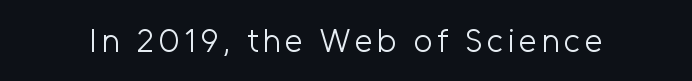
The image shows 33 px light sans-serif type, upright; set not underlined; low stroke contrast and a medium x-height.
